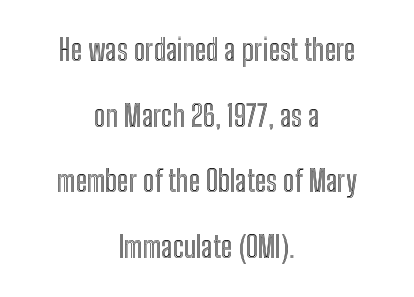
Q: Is the text italic (slanted)? A: No, it is upright.
Q: Is the text underlined? A: No.
Q: How is the paragraph aligned? A: Centered.
Q: Is the spacing between letters normal or unusually wide? A: Normal.
Q: Is the spacing between lines tight, normal or loose? A: Loose.
Q: Width (condensed, normal, or wide)? A: Condensed.
Q: x-height? A: Medium.
Q: Monospaced? A: No.
